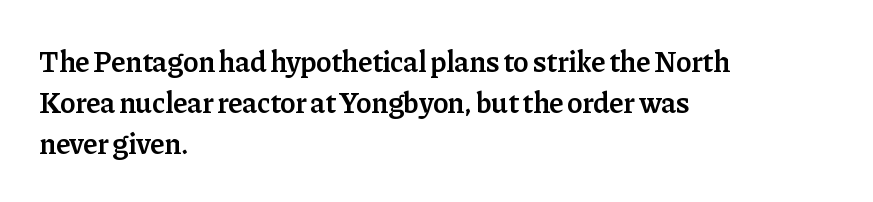
The image shows 29 px semibold serif type, upright; set left-aligned, normal line spacing (1.41x), normal letter spacing, not underlined; low stroke contrast and a medium x-height.
